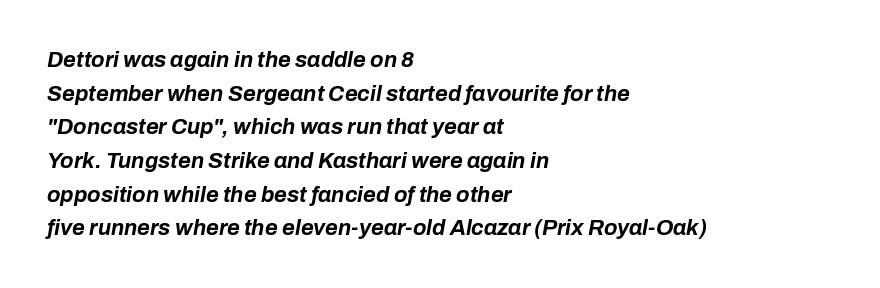
Honestly, there is no underline to notice here at all. This sample is left-justified, so line endings fall wherever the words run out. A normal amount of white space separates one row of letters from the next. Students, note that the glyphs here touch the page at normal intervals. Caption: bold face, heavy strokes. The face used here has a pronounced slope to its letters.
